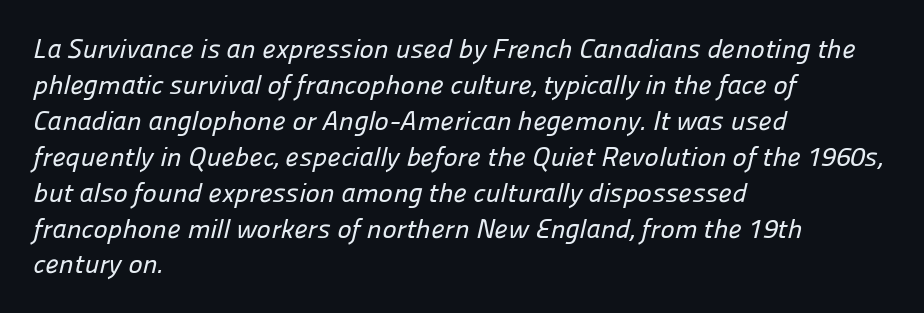
{"underline": "no", "align": "left", "line_spacing": "normal", "line_spacing_ratio": 1.33, "letter_spacing": "normal", "letter_spacing_em": 0.0, "glyph_px": 27}
